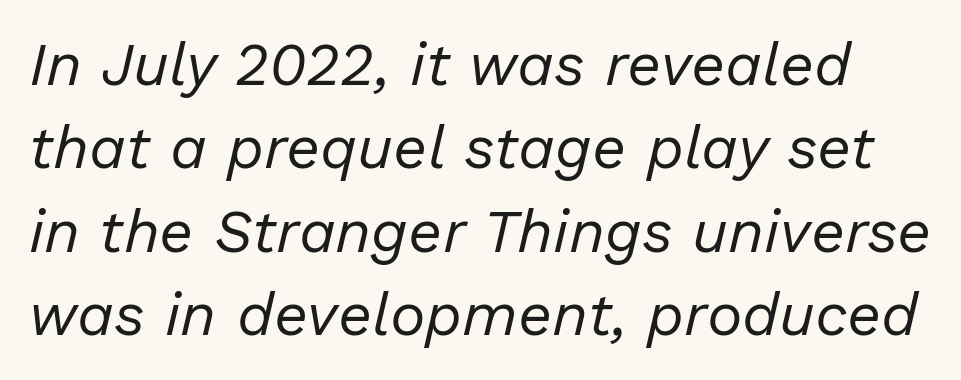
Q: Is the text bold? A: No.
Q: Is the text italic (slanted)? A: Yes, it leans right by about 13 degrees.
Q: Is the text underlined? A: No.
Q: Is the spacing between letters normal or unusually wide? A: Normal.
Q: Is the spacing between lines tight, normal or loose? A: Normal.
Q: Width (condensed, normal, or wide)? A: Normal.
Q: Stroke contrast? A: Low.
Q: x-height? A: Medium.
Q: Monospaced? A: No.
